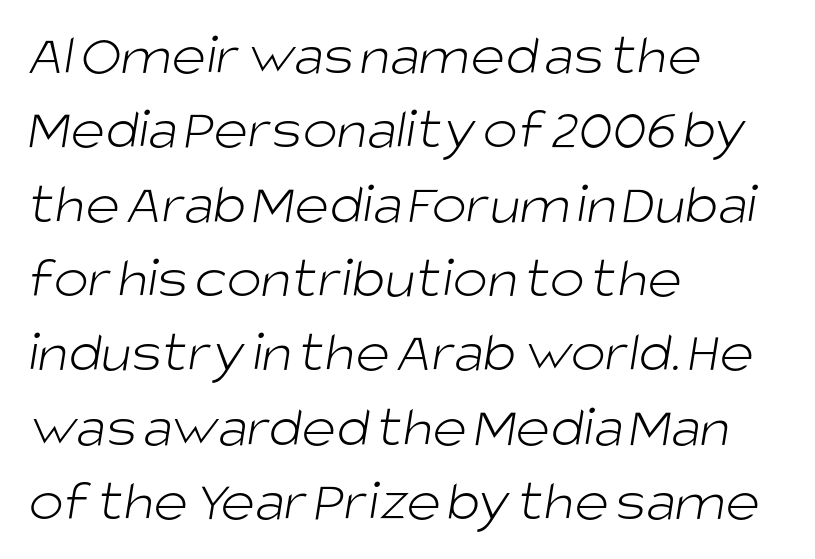
The image shows 59 px light sans-serif type; set left-aligned, normal line spacing (1.26x), normal letter spacing, not underlined; low stroke contrast and a large x-height.
